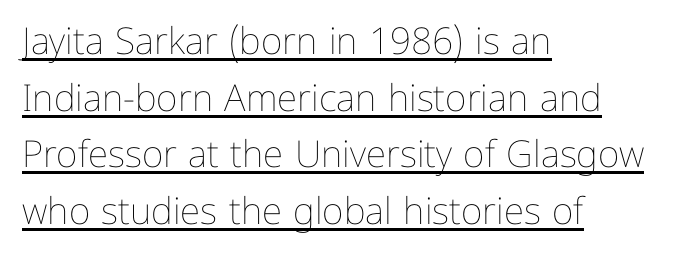
Varying glyph widths throughout — classic text-font behaviour. The type is set solid horizontally, with unmodified tracking. What decoration does the sample have? An underline. Is this a heavy cut? Hardly; it is regular or lighter.
